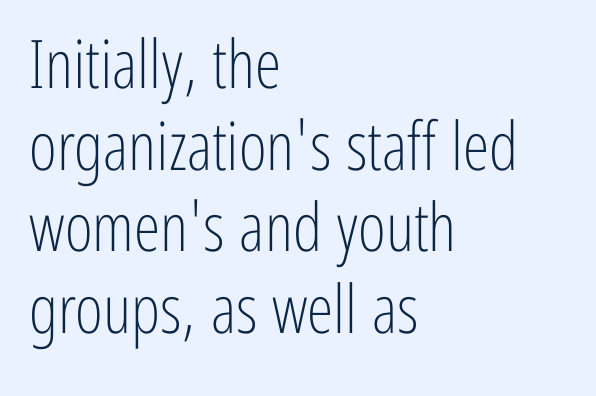
Lines of text with bare space underneath. Typeset ragged right — the left edge is the straight one. Every character sits straight up, as roman type does. A typesetter would call this zero additional tracking.
